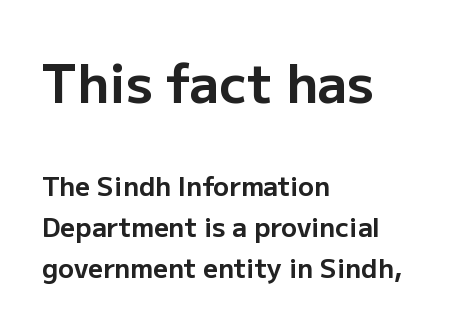
The image shows 52 px bold sans-serif type, upright; set left-aligned, normal line spacing (1.57x), normal letter spacing, not underlined; the first (top) block is 2.0x larger; low stroke contrast and a medium x-height.
